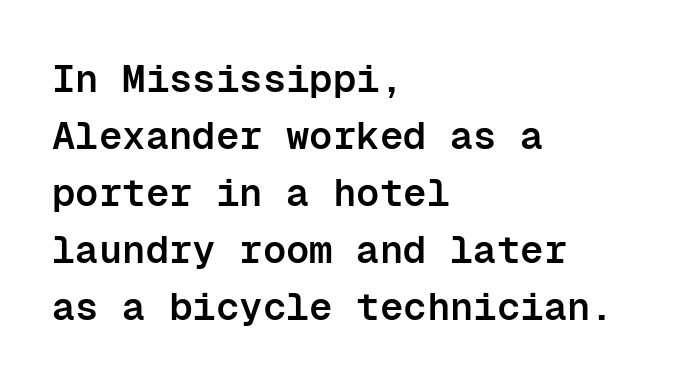
The image shows 39 px semibold sans-serif type, upright, monospaced; set left-aligned, normal line spacing (1.46x), normal letter spacing, not underlined; low stroke contrast and a medium x-height.
